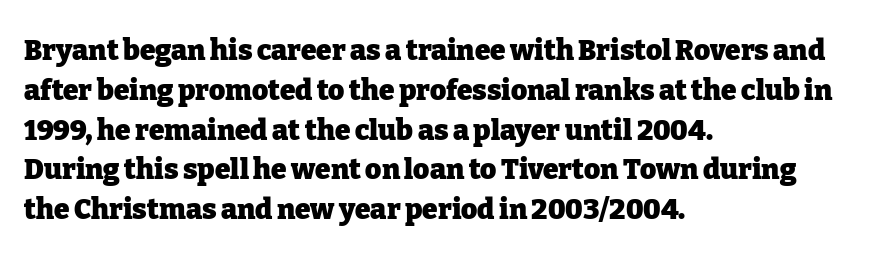
{"serif": "yes", "italic": "no", "bold": "yes", "weight": "heavy", "width": "normal", "stroke_contrast": "low", "x_height": "medium", "monospaced": "no", "underline": "no", "align": "left", "line_spacing": "normal", "line_spacing_ratio": 1.42, "letter_spacing": "normal", "letter_spacing_em": 0.0, "glyph_px": 28}
